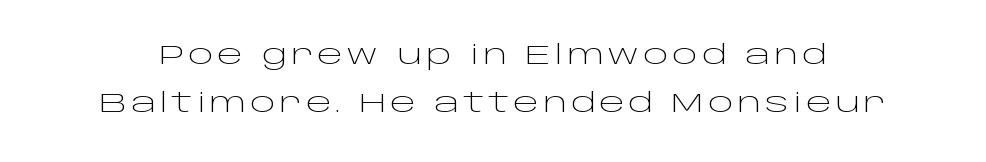
Just letters on the line, the space beneath them empty. On a weight scale, this lands at 450 or below. The specimen reads as upright at a glance.
